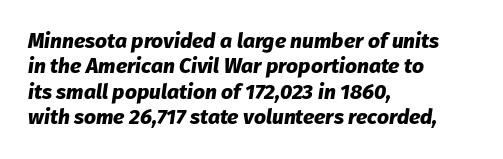
The letters are slanted; this is an italic face. Caption: standard tracking, unaltered. The baseline area is clear. Bold? Absolutely — the strokes are thick and heavy.
